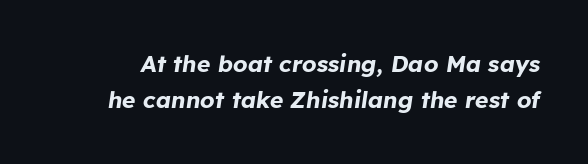
The area under the type is left untouched. Is the type slanted? Yes — the strokes lean at a clear angle. Emphasis by weight is at full strength: bold. These lines keep a tight, regular rhythm from letter to letter. One glance says typical: line gaps are just what's usual.
